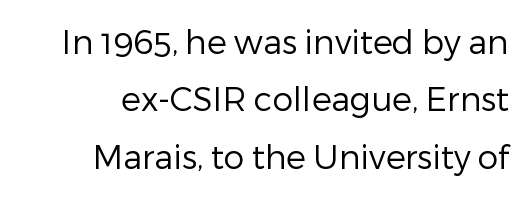
Weight: not bold — regular or lighter. Between one letter and the next there's only the usual sliver of space. Are there feet on the stems? There aren't — it's a sans. Proportional: the letters do not fall into vertical columns. Descenders hang freely into open space. No italicization has been applied; the sample stays upright.
